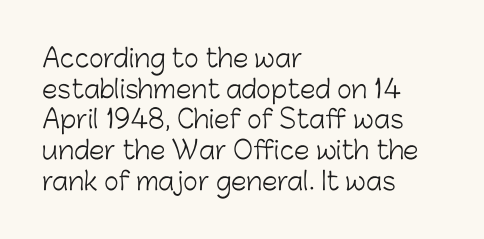
{"italic": "no", "bold": "no", "underline": "no", "align": "left", "line_spacing_ratio": 1.23, "letter_spacing": "normal", "letter_spacing_em": 0.0, "glyph_px": 25}
